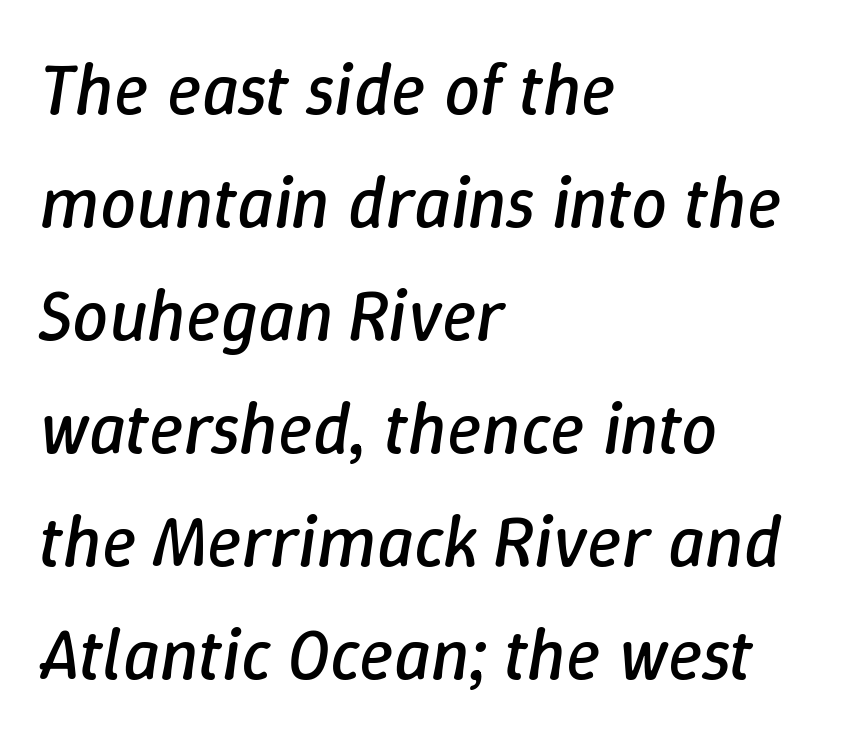
{"italic": "yes", "lean": "right", "slant_degrees": 9, "bold": "no", "weight": "regular", "width": "normal", "stroke_contrast": "low", "x_height": "medium", "monospaced": "no", "underline": "no", "align": "left", "line_spacing": "normal", "line_spacing_ratio": 1.57, "letter_spacing": "normal", "letter_spacing_em": 0.0, "glyph_px": 72}
